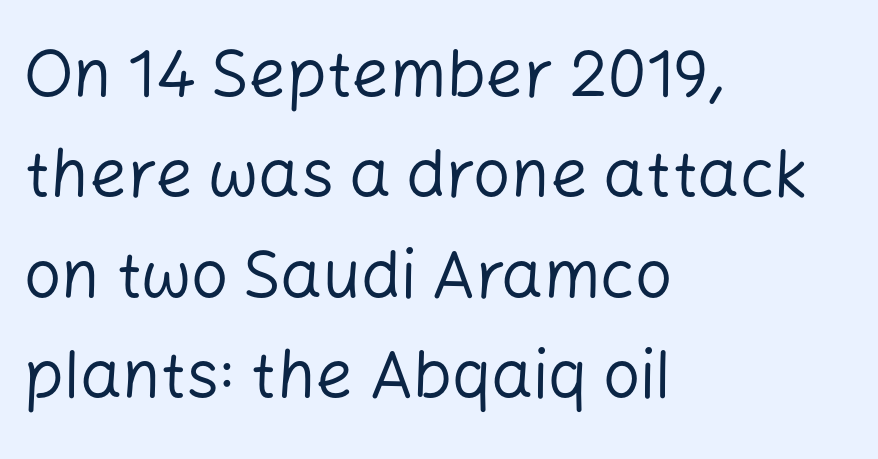
The image shows 66 px regular-weight sans-serif type, upright; set left-aligned, normal line spacing (1.52x), normal letter spacing, not underlined; low stroke contrast and a medium x-height.
